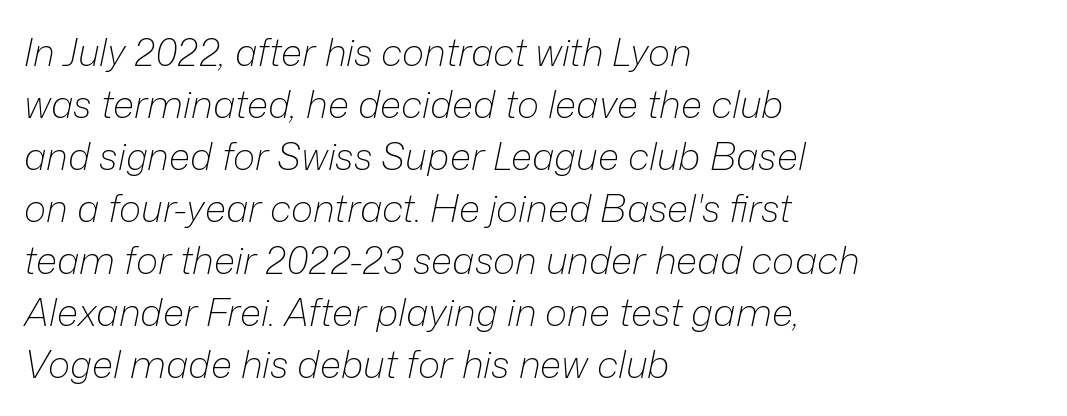
Q: Is the text bold? A: No.
Q: Is the text italic (slanted)? A: Yes, it leans right by about 12 degrees.
Q: Is the text underlined? A: No.
Q: How is the paragraph aligned? A: Left-aligned.
Q: Is the spacing between letters normal or unusually wide? A: Normal.
Q: Is the spacing between lines tight, normal or loose? A: Normal.
Q: Width (condensed, normal, or wide)? A: Normal.
Q: Stroke contrast? A: Low.
Q: x-height? A: Medium.
Q: Monospaced? A: No.
